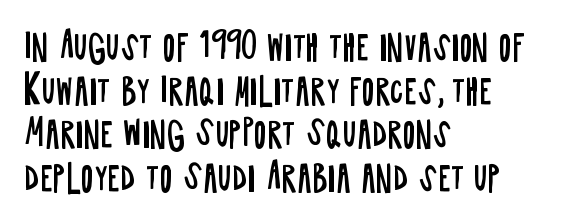
{"serif": "no", "italic": "no", "bold": "no", "weight": "regular", "width": "condensed", "stroke_contrast": "low", "x_height": "large", "monospaced": "no", "underline": "no", "align": "left", "line_spacing": "normal", "line_spacing_ratio": 1.28, "letter_spacing": "normal", "letter_spacing_em": 0.0, "glyph_px": 34}
